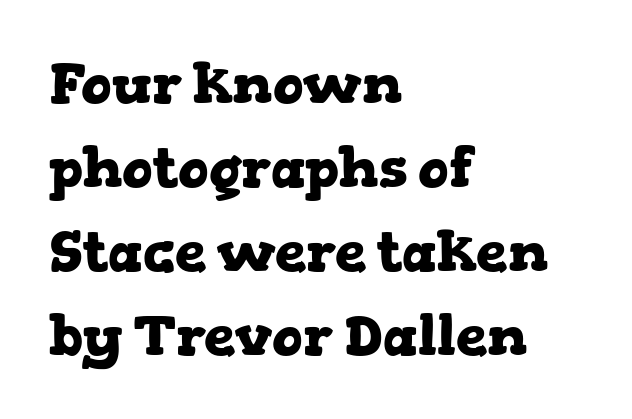
The passage shown has conventional tracking throughout. You can tell from the footed stems that serif type was used. Looks like regular typesetting: each glyph gets only the width it needs. Evenly set lines give the paragraph a standard silhouette. The lines are quadded left. This is the regular roman posture of the typeface.
